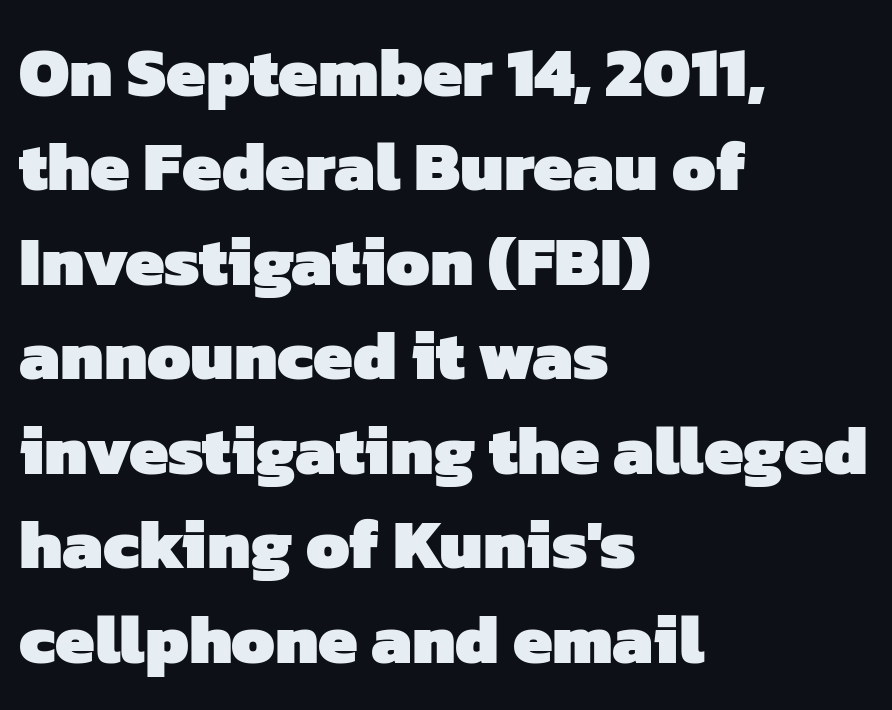
{"serif": "no", "bold": "yes", "weight": "heavy", "width": "normal", "stroke_contrast": "low", "x_height": "medium", "monospaced": "no", "underline": "no", "align": "left", "line_spacing": "normal", "line_spacing_ratio": 1.35, "letter_spacing": "normal", "letter_spacing_em": 0.0, "glyph_px": 70}
